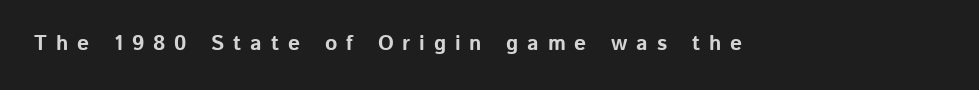
The image shows 21 px bold type, upright; set unusually wide letter spacing (+0.42 em), not underlined.
